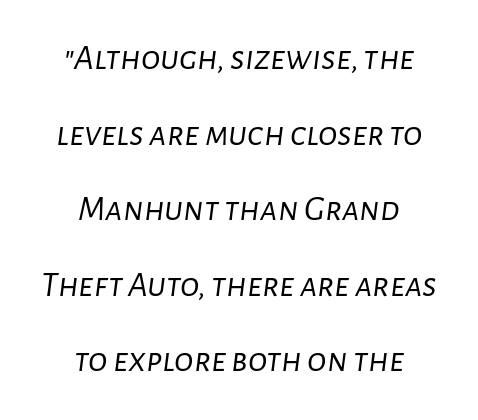
Q: Is the text bold? A: No.
Q: Is the text italic (slanted)? A: Yes, it leans right by about 7 degrees.
Q: Is the text underlined? A: No.
Q: How is the paragraph aligned? A: Centered.
Q: Is the spacing between letters normal or unusually wide? A: Normal.
Q: Is the spacing between lines tight, normal or loose? A: Loose.
Q: Width (condensed, normal, or wide)? A: Normal.
Q: Stroke contrast? A: Low.
Q: x-height? A: Medium.
Q: Monospaced? A: No.
